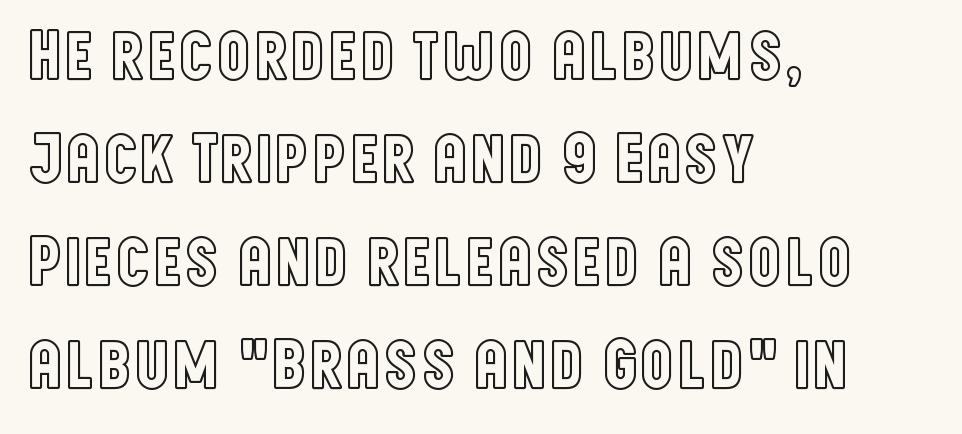
The image shows 70 px condensed type, upright; set left-aligned, normal line spacing (1.47x), normal letter spacing, not underlined; a large x-height.
